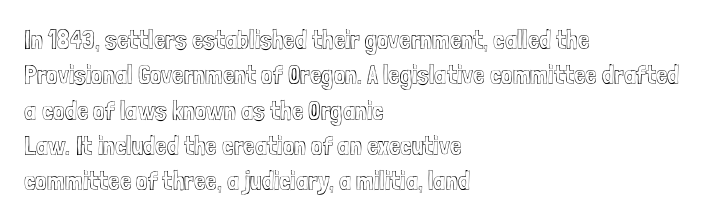
{"italic": "no", "underline": "no", "align": "left", "line_spacing": "normal", "line_spacing_ratio": 1.36, "letter_spacing": "normal", "letter_spacing_em": 0.0, "glyph_px": 26}
